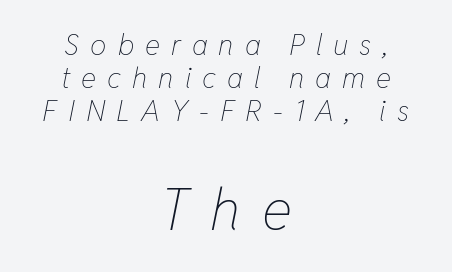
The passage shown is not bold in any degree. Here the designer chose a conventional face with non-uniform glyph widths. Leading is clearly below the norm, producing a dense column. Anything drawn beneath the words? Only blank space. A student would call this center alignment; a typographer would say set centered. Italic: yes, the glyphs are oblique.
